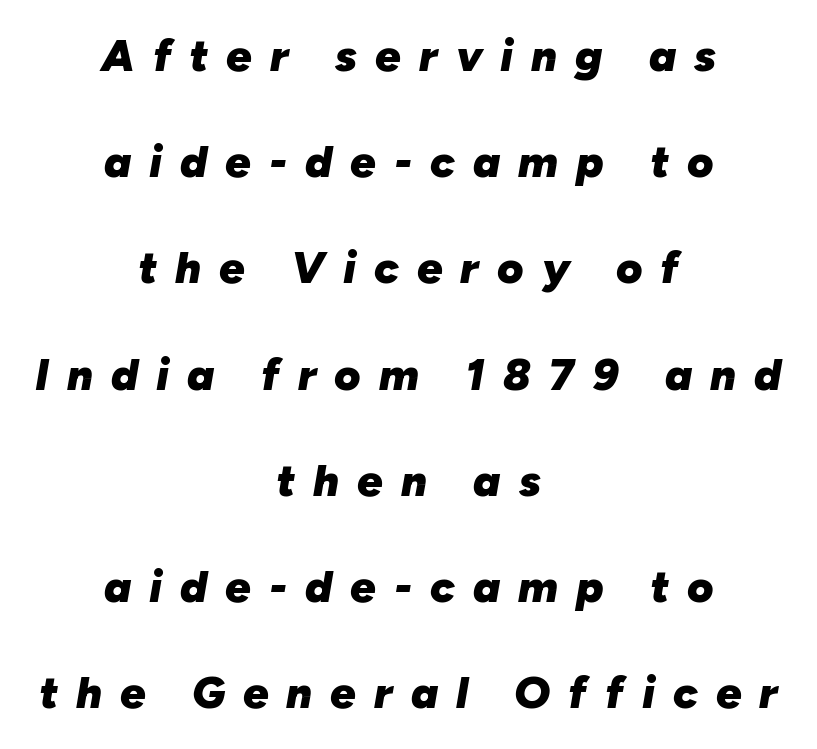
Each word looks stretched out because of the extra space between its letters. An italicized treatment has been applied to the whole sample. The face used here is proportionally spaced, like ordinary book or web type. Check the space under the baseline: it is left empty. Each glyph is drawn with heavy, bold strokes. A typesetter would call this leading open, well beyond the default.
